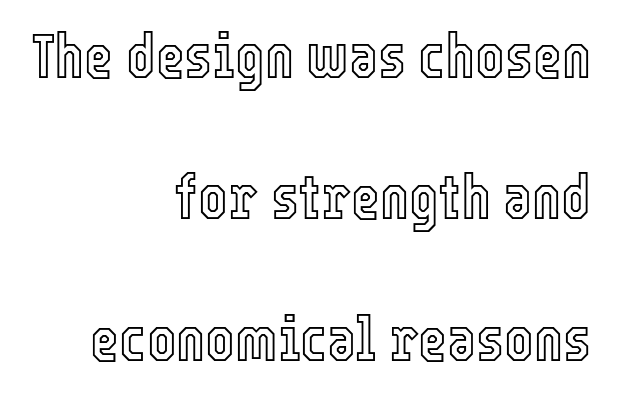
This sample is right-justified, so line beginnings fall wherever the words allow. Type without underlining. It's the straight-up-and-down kind of type. A typesetter would call this proportional, since set widths differ per character. Line spacing here is loose. What stands out about the letter spacing? Nothing — it is the standard amount.
